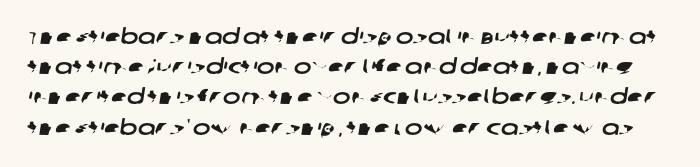
{"underline": "no", "line_spacing": "normal", "line_spacing_ratio": 1.44, "letter_spacing": "normal", "letter_spacing_em": 0.0, "glyph_px": 21}
